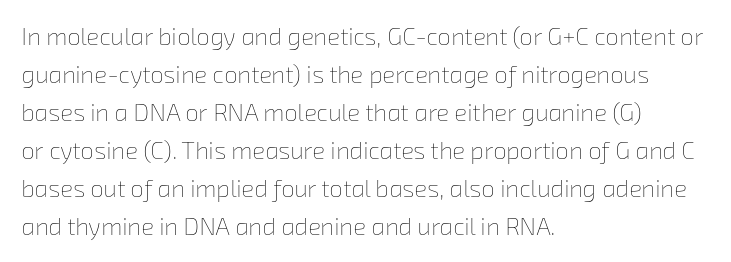
{"bold": "no", "underline": "no", "align": "left", "line_spacing": "normal", "line_spacing_ratio": 1.58, "letter_spacing": "normal", "letter_spacing_em": 0.0, "glyph_px": 24}
